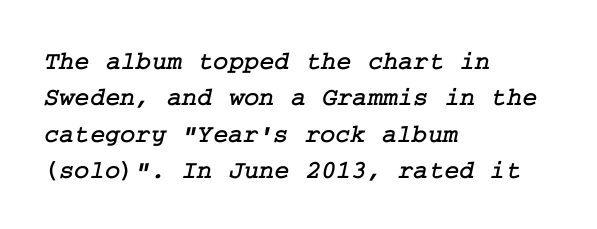
{"underline": "no", "align": "left", "line_spacing": "normal", "line_spacing_ratio": 1.4, "letter_spacing": "normal", "letter_spacing_em": 0.0, "glyph_px": 26}
